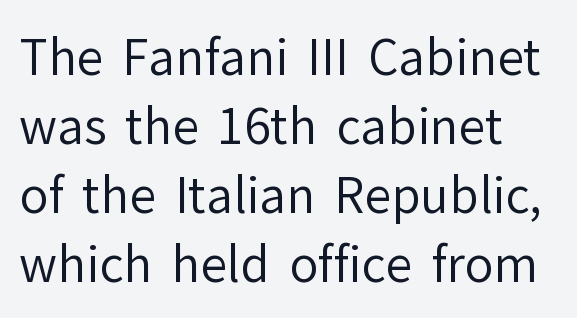
{"serif": "no", "italic": "no", "bold": "no", "weight": "regular", "width": "normal", "stroke_contrast": "low", "x_height": "medium", "monospaced": "no", "underline": "no", "align": "left", "line_spacing": "normal", "line_spacing_ratio": 1.44, "letter_spacing": "normal", "letter_spacing_em": 0.0, "glyph_px": 48}
